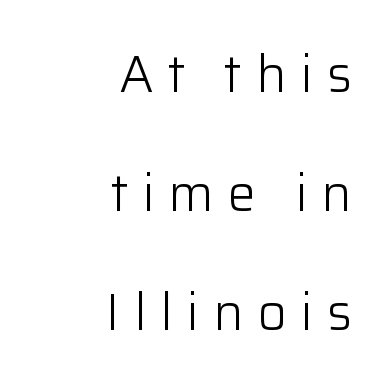
Decoration check: the copy has no underline. The lines are quadded right. Ascenders rise straight up at ninety degrees. The space between consecutive lines is lavish. Caption: expanded tracking, letters set apart.
